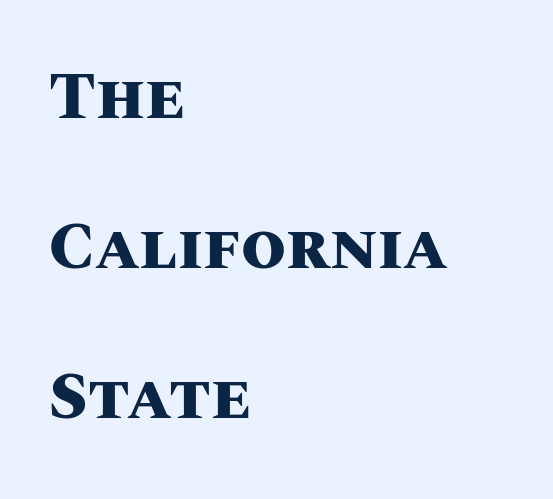
Q: Is the text bold? A: Yes.
Q: Is the text italic (slanted)? A: No, it is upright.
Q: Is the text underlined? A: No.
Q: How is the paragraph aligned? A: Left-aligned.
Q: Is the spacing between letters normal or unusually wide? A: Normal.
Q: Is the spacing between lines tight, normal or loose? A: Loose.
Q: Width (condensed, normal, or wide)? A: Normal.
Q: Stroke contrast? A: Medium.
Q: x-height? A: Large.
Q: Monospaced? A: No.
